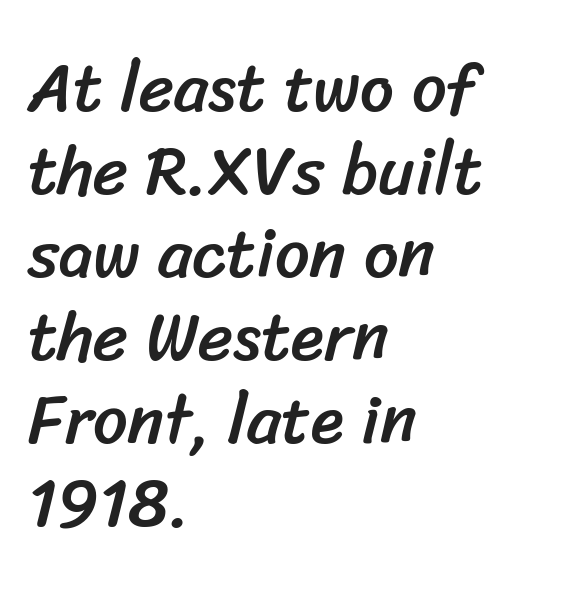
{"serif": "no", "width": "normal", "stroke_contrast": "low", "x_height": "medium", "monospaced": "no", "underline": "no", "align": "left", "line_spacing_ratio": 1.22, "letter_spacing": "normal", "letter_spacing_em": 0.0, "glyph_px": 68}
